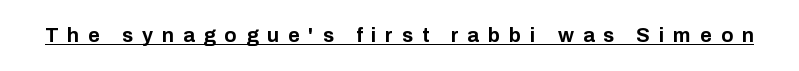
The image shows 20 px bold type, upright; set unusually wide letter spacing (+0.45 em), underlined.
